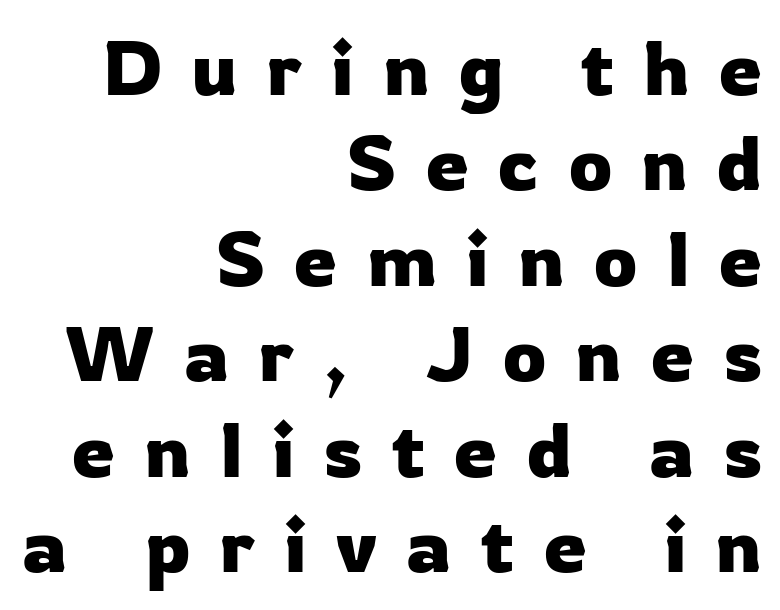
Q: Is the text italic (slanted)? A: No, it is upright.
Q: Is the typeface a serif or a sans-serif typeface? A: Sans-serif.
Q: Is the text underlined? A: No.
Q: How is the paragraph aligned? A: Right-aligned.
Q: Is the spacing between letters normal or unusually wide? A: Unusually wide.
Q: Width (condensed, normal, or wide)? A: Normal.
Q: Stroke contrast? A: Low.
Q: x-height? A: Medium.
Q: Monospaced? A: No.
